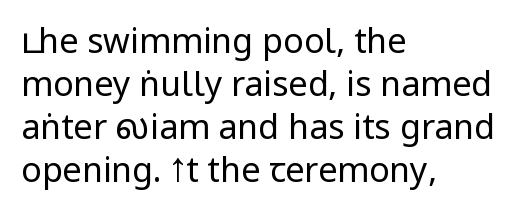
The image shows 34 px regular-weight, condensed sans-serif type, upright; set left-aligned, normal line spacing (1.26x), normal letter spacing, not underlined; low stroke contrast.
